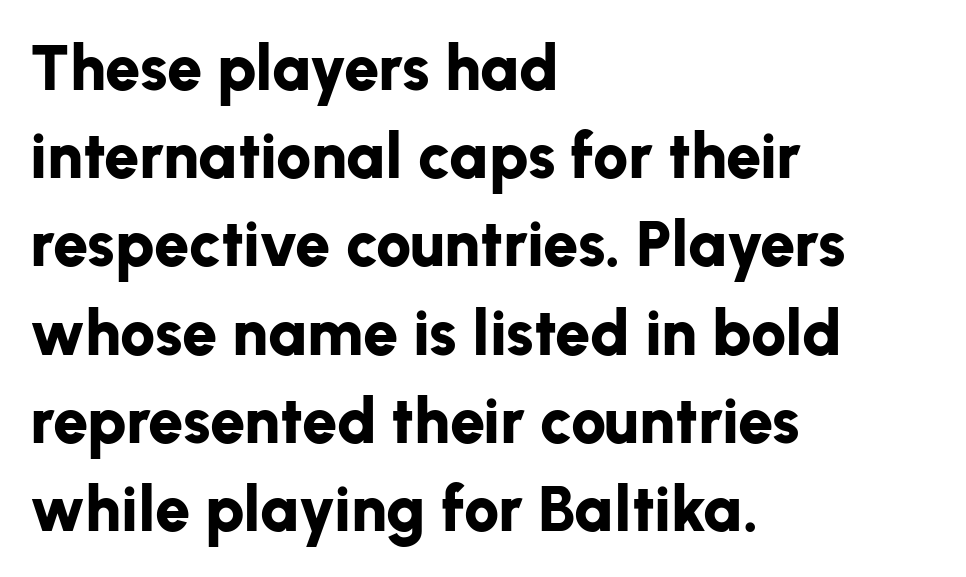
Ordinary non-slanted type is in use. Successive baselines arrive at the customary interval. This sample uses plain, unmodified letter spacing. Weight check: bold — yes, fully. This sample has the flowing, uneven cadence of proportional lettering.
